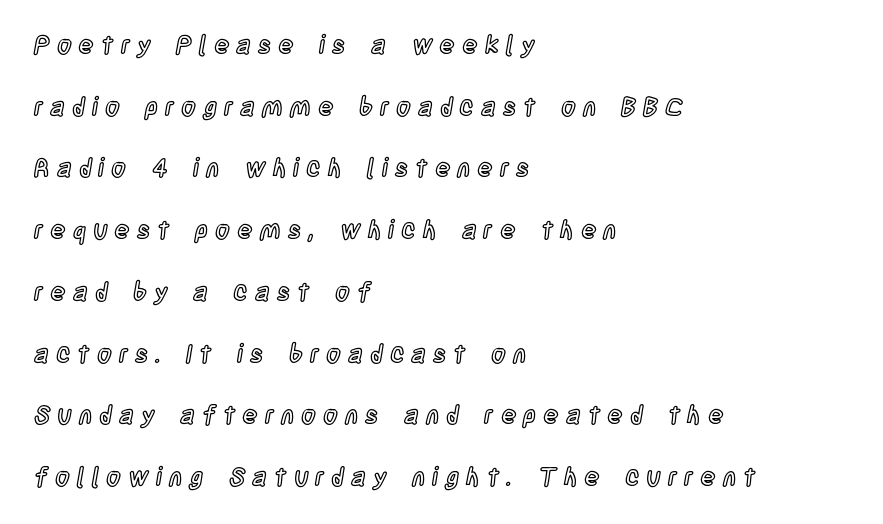
Q: Is the text italic (slanted)? A: Yes.
Q: Is the text underlined? A: No.
Q: How is the paragraph aligned? A: Left-aligned.
Q: Is the spacing between letters normal or unusually wide? A: Unusually wide.
Q: Is the spacing between lines tight, normal or loose? A: Loose.
